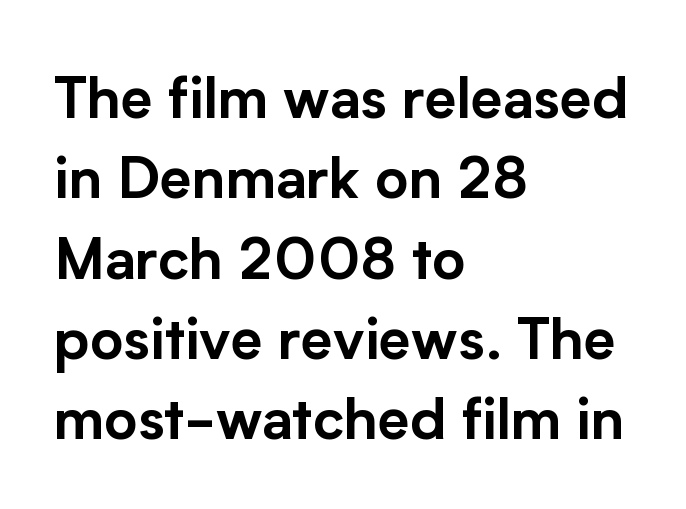
{"serif": "no", "italic": "no", "width": "normal", "stroke_contrast": "low", "x_height": "medium", "monospaced": "no", "underline": "no", "align": "left", "line_spacing": "normal", "line_spacing_ratio": 1.41, "letter_spacing": "normal", "letter_spacing_em": 0.0, "glyph_px": 57}
